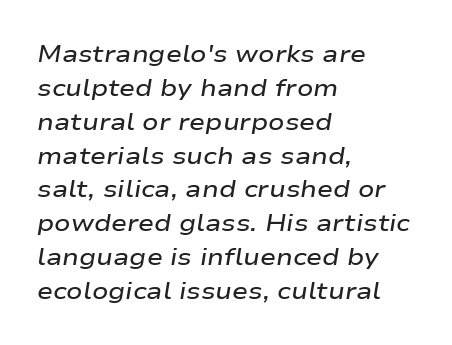
{"italic": "yes", "lean": "right", "slant_degrees": 9, "bold": "semi", "underline": "no", "align": "left", "line_spacing": "normal", "line_spacing_ratio": 1.41, "letter_spacing": "normal", "letter_spacing_em": 0.0, "glyph_px": 24}
